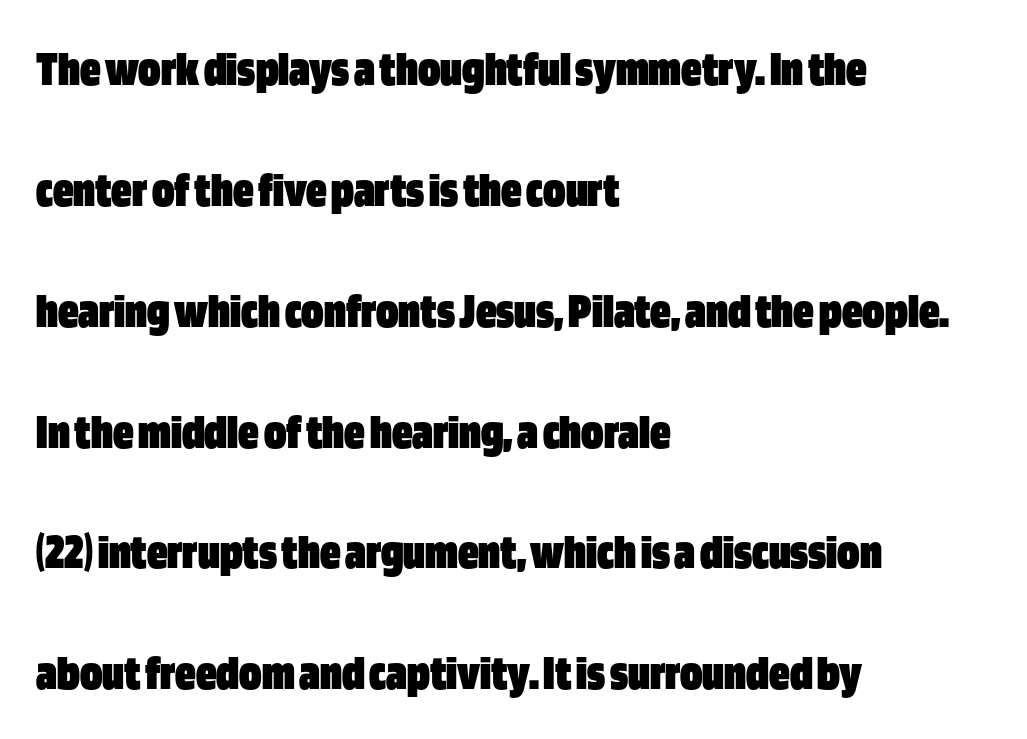
The image shows 51 px heavy, condensed sans-serif type, upright; set left-aligned, loose line spacing (2.37x), normal letter spacing, not underlined; low stroke contrast and a large x-height.
